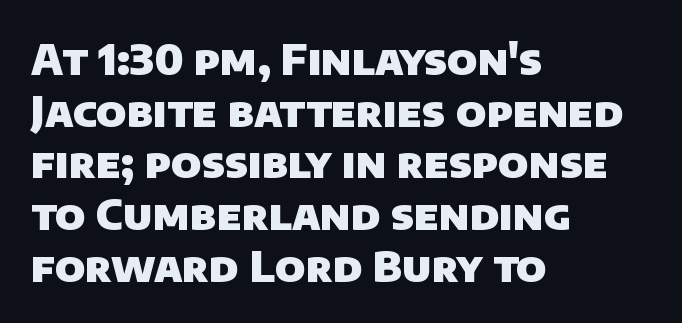
{"serif": "no", "bold": "yes", "weight": "heavy", "width": "normal", "stroke_contrast": "low", "x_height": "large", "monospaced": "no", "underline": "no", "align": "left", "line_spacing_ratio": 1.23, "letter_spacing": "normal", "letter_spacing_em": 0.0, "glyph_px": 42}
